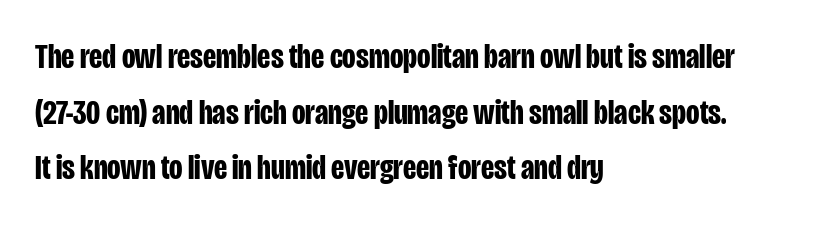
Is there much room between lines? A standard amount, neither cramped nor airy. Letters rest on an invisible, unmarked baseline. Varying glyph widths throughout — classic text-font behaviour. The face used here is rendered with its standard letterfit.
